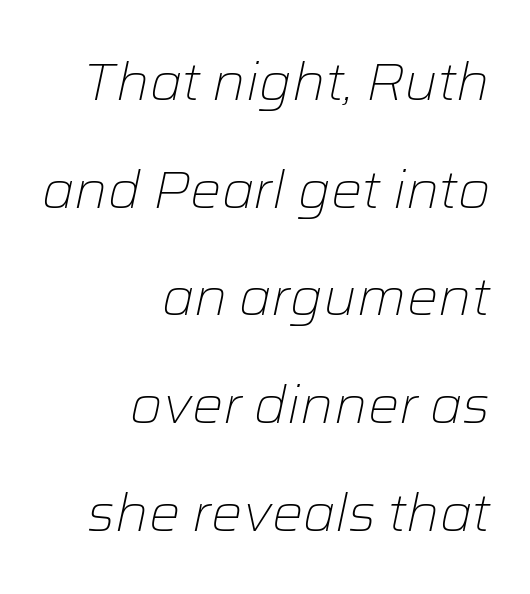
Weight: in the light-to-regular range. Looks like regular typesetting: each glyph gets only the width it needs. Horizontal bands of white between lines are thick stripes. The glyphs look as if they've been sheared to an angle. The type is set solid horizontally, with unmodified tracking. Beneath every word, the page is bare.
